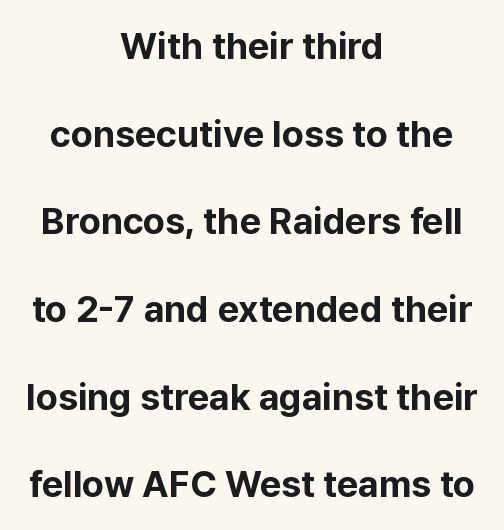
Q: Is the text bold? A: Yes.
Q: Is the text italic (slanted)? A: No, it is upright.
Q: Is the typeface a serif or a sans-serif typeface? A: Sans-serif.
Q: Is the text underlined? A: No.
Q: How is the paragraph aligned? A: Centered.
Q: Is the spacing between letters normal or unusually wide? A: Normal.
Q: Is the spacing between lines tight, normal or loose? A: Loose.
Q: Width (condensed, normal, or wide)? A: Normal.
Q: Stroke contrast? A: Low.
Q: x-height? A: Medium.
Q: Monospaced? A: No.
